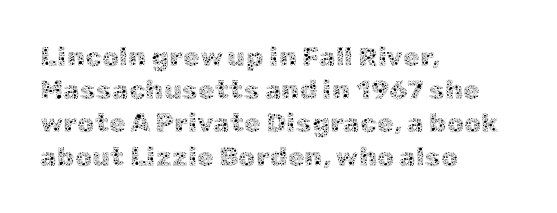
{"italic": "no", "bold": "no", "underline": "no", "align": "left", "line_spacing_ratio": 1.23, "letter_spacing": "normal", "letter_spacing_em": 0.0, "glyph_px": 27}
